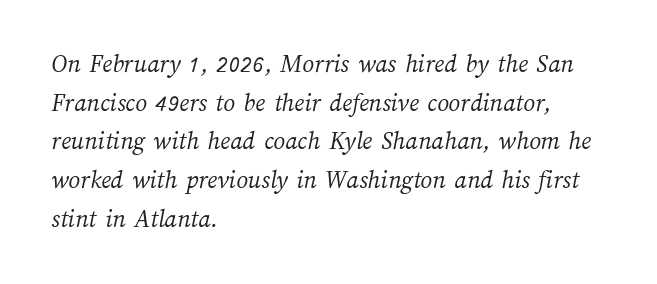
{"bold": "no", "underline": "no", "align": "left", "line_spacing": "normal", "line_spacing_ratio": 1.49, "letter_spacing": "normal", "letter_spacing_em": 0.0, "glyph_px": 26}
